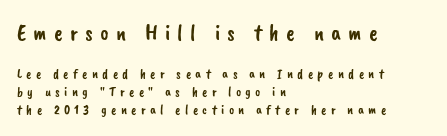
{"underline": "no", "align": "left", "line_spacing": "normal", "line_spacing_ratio": 1.26, "letter_spacing": "wide", "letter_spacing_em": 0.31, "larger_block": "first", "size_ratio": 1.64, "glyph_px": 23}
